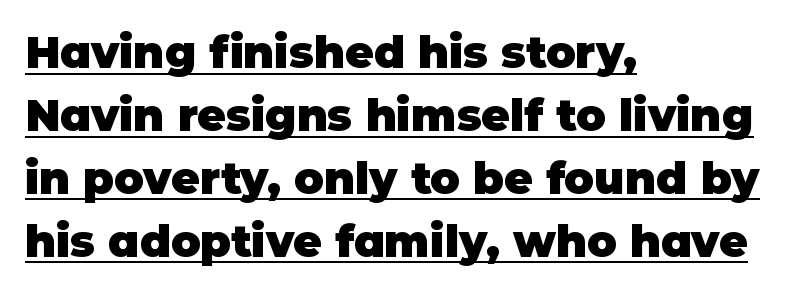
{"serif": "no", "italic": "no", "bold": "yes", "weight": "heavy", "width": "normal", "stroke_contrast": "low", "x_height": "large", "monospaced": "no", "underline": "yes", "align": "left", "line_spacing": "normal", "line_spacing_ratio": 1.43, "letter_spacing": "normal", "letter_spacing_em": 0.0, "glyph_px": 44}
